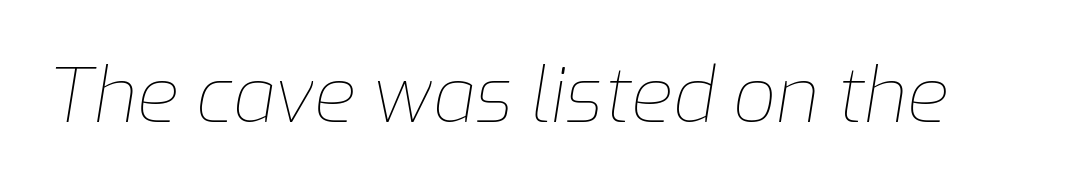
The image shows 76 px thin type, italic (leaning right); set normal letter spacing, not underlined; low stroke contrast and a medium x-height.
